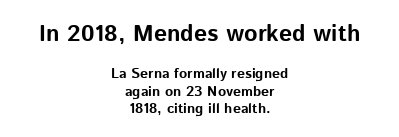
The image shows 23 px bold type, upright; set centered, line spacing 1.22x, normal letter spacing, not underlined; the first (top) block is 1.64x larger.
